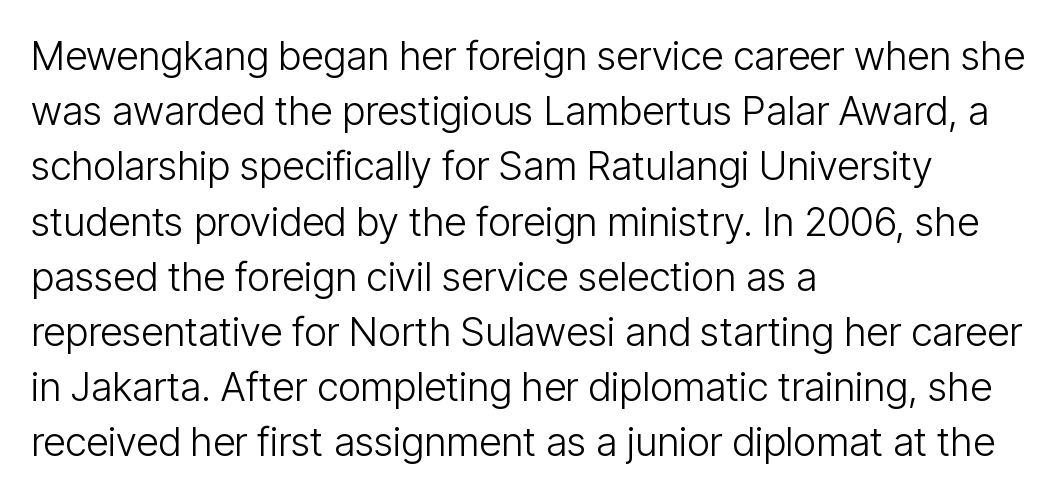
Q: Is the text bold? A: No.
Q: Is the text italic (slanted)? A: No, it is upright.
Q: Is the typeface a serif or a sans-serif typeface? A: Sans-serif.
Q: Is the text underlined? A: No.
Q: How is the paragraph aligned? A: Left-aligned.
Q: Is the spacing between letters normal or unusually wide? A: Normal.
Q: Is the spacing between lines tight, normal or loose? A: Normal.
Q: Width (condensed, normal, or wide)? A: Condensed.
Q: Stroke contrast? A: Low.
Q: x-height? A: Medium.
Q: Monospaced? A: No.
